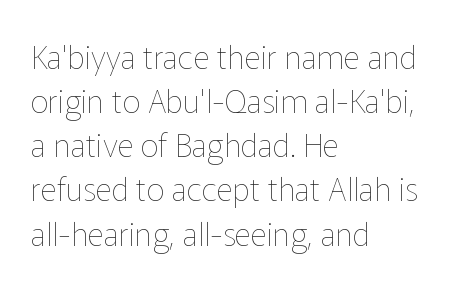
The image shows 32 px thin type, upright; set left-aligned, normal line spacing (1.38x), normal letter spacing, not underlined; low stroke contrast and a medium x-height.
